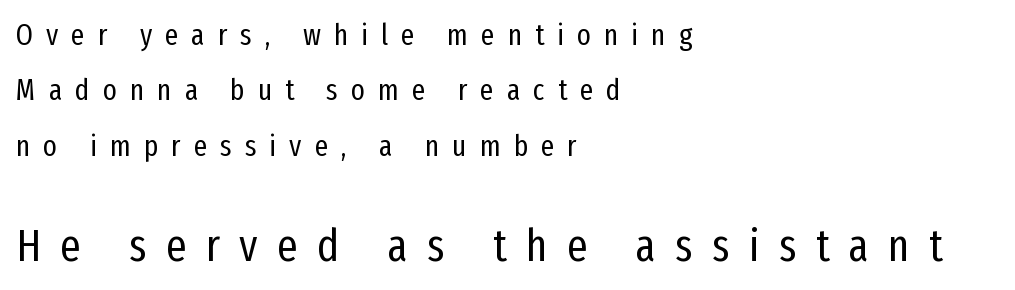
{"serif": "no", "italic": "no", "bold": "no", "weight": "regular", "width": "condensed", "stroke_contrast": "low", "x_height": "medium", "monospaced": "no", "underline": "no", "align": "left", "line_spacing_ratio": 1.85, "letter_spacing": "wide", "letter_spacing_em": 0.43, "larger_block": "second", "size_ratio": 1.5, "glyph_px": 45}
